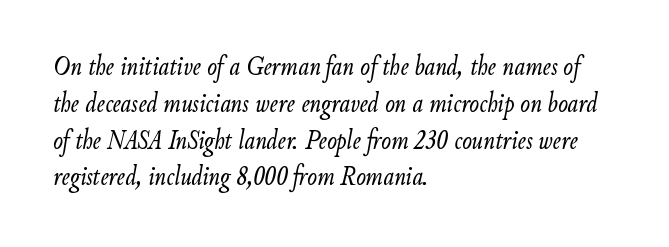
The image shows 29 px light, condensed type, italic (leaning right); set left-aligned, normal line spacing (1.27x), normal letter spacing, not underlined; low stroke contrast and a small x-height.
